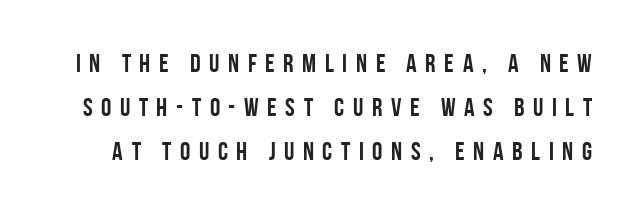
The image shows 26 px bold type, upright; set normal line spacing (1.7x), unusually wide letter spacing (+0.33 em), not underlined.
